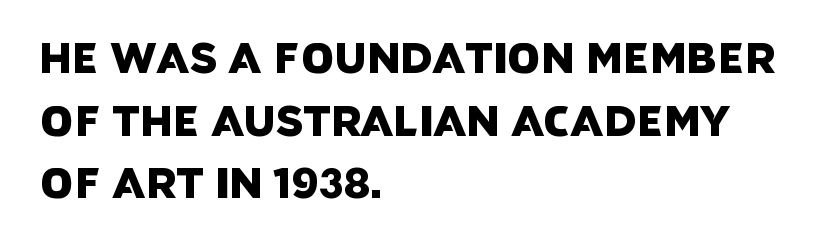
{"serif": "no", "width": "normal", "stroke_contrast": "low", "x_height": "large", "monospaced": "no", "underline": "no", "align": "left", "line_spacing": "normal", "line_spacing_ratio": 1.49, "letter_spacing": "normal", "letter_spacing_em": 0.0, "glyph_px": 42}
